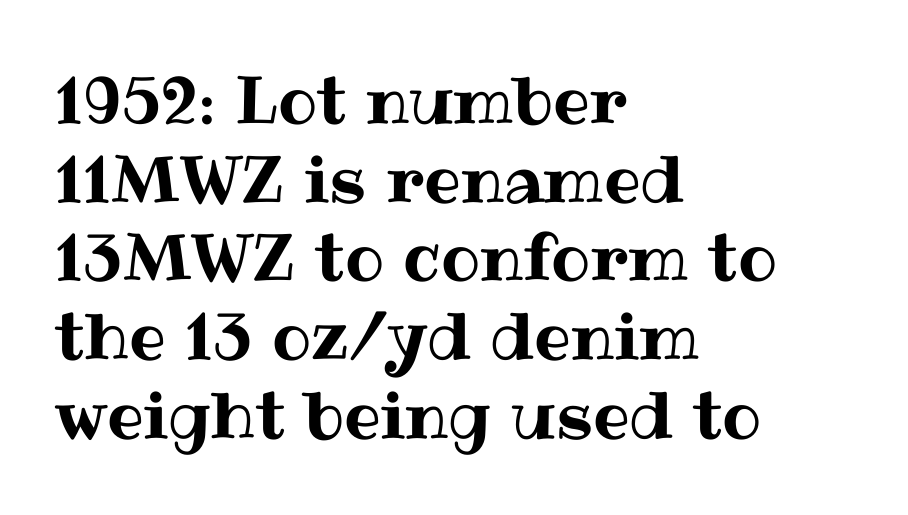
Q: Is the text italic (slanted)? A: No, it is upright.
Q: Is the text underlined? A: No.
Q: How is the paragraph aligned? A: Left-aligned.
Q: Is the spacing between letters normal or unusually wide? A: Normal.
Q: Width (condensed, normal, or wide)? A: Normal.
Q: Stroke contrast? A: Medium.
Q: x-height? A: Medium.
Q: Monospaced? A: No.
